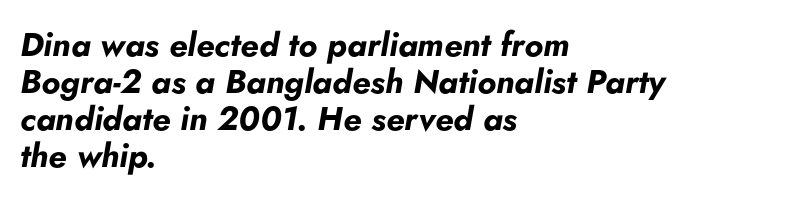
In terms of posture, this sample is oblique. Line starts are locked; line ends wander. A dark, heavy texture on the line: the type is bold. The string is rendered with underlining switched off.
